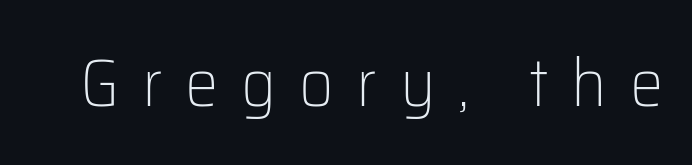
The image shows 67 px light sans-serif type, upright; set unusually wide letter spacing (+0.34 em), not underlined; low stroke contrast and a medium x-height.
